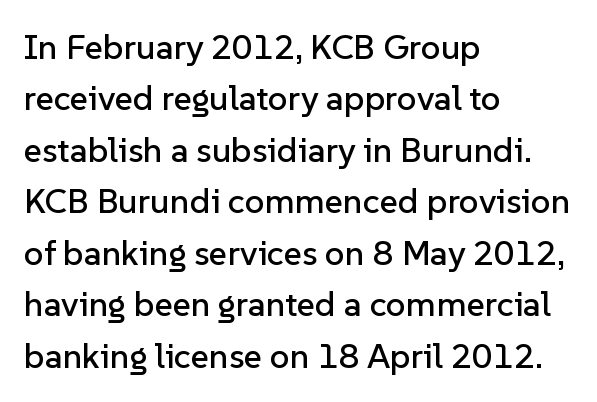
The image shows 35 px sans-serif type, upright; set left-aligned, normal line spacing (1.47x), normal letter spacing, not underlined; low stroke contrast and a medium x-height.
